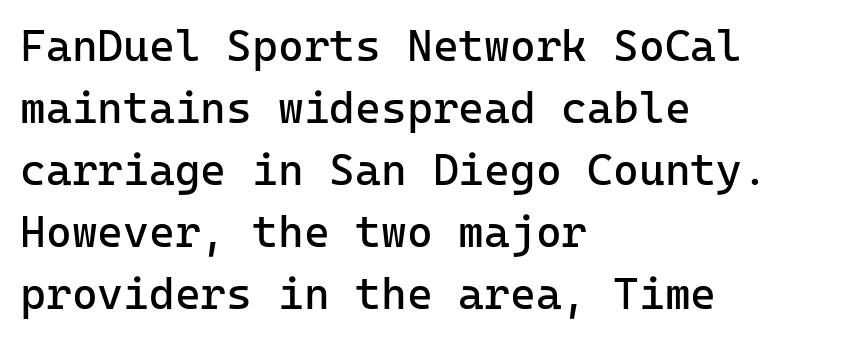
{"serif": "no", "italic": "no", "bold": "no", "weight": "regular", "width": "normal", "stroke_contrast": "low", "x_height": "medium", "monospaced": "yes", "underline": "no", "align": "left", "line_spacing": "normal", "line_spacing_ratio": 1.41, "letter_spacing": "normal", "letter_spacing_em": 0.0, "glyph_px": 44}
